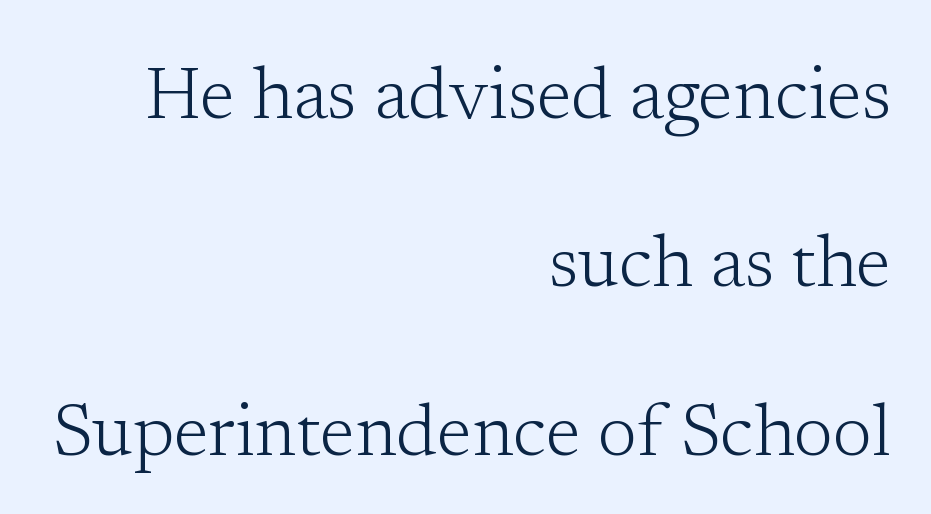
Q: Is the text bold? A: No.
Q: Is the text italic (slanted)? A: No, it is upright.
Q: Is the typeface a serif or a sans-serif typeface? A: Serif.
Q: Is the text underlined? A: No.
Q: How is the paragraph aligned? A: Right-aligned.
Q: Is the spacing between letters normal or unusually wide? A: Normal.
Q: Is the spacing between lines tight, normal or loose? A: Loose.
Q: Width (condensed, normal, or wide)? A: Normal.
Q: Stroke contrast? A: Low.
Q: x-height? A: Medium.
Q: Monospaced? A: No.
